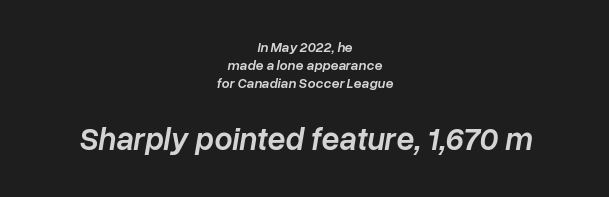
The image shows 32 px semibold type, italic (leaning right); set centered, normal line spacing (1.28x), normal letter spacing, not underlined; the second (bottom) block is 2.29x larger; low stroke contrast and a medium x-height.
